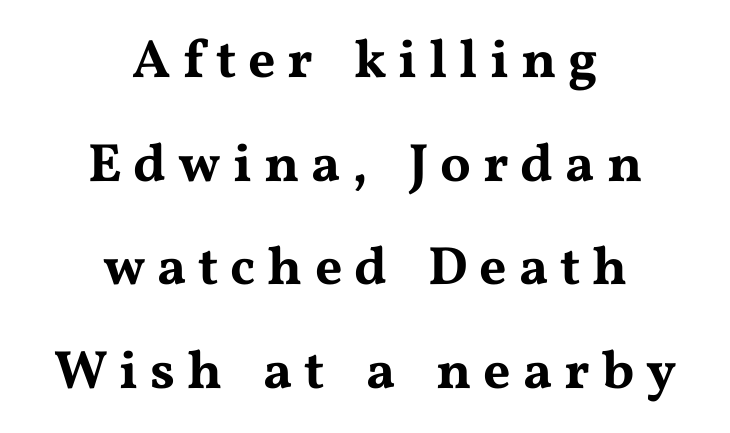
Any mark beneath the type? The region is blank. If you measured baseline to baseline, you'd find a long distance. Letter spacing: wide. Layout note: lines centered. The typeface chosen for these lines features serifs. Proportional: the letters do not fall into vertical columns.
